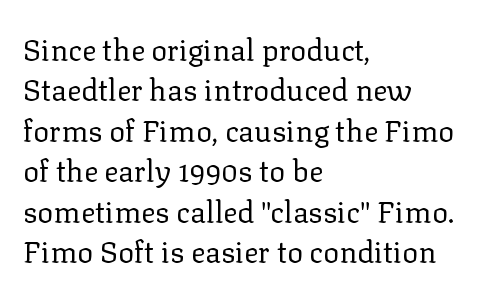
Think of a printed novel: that variable character pitch is what you see here. Glyph-to-glyph distance matches everyday printed text. The space directly below the letters is spotless. Characters remain perfectly vertical along every line. Nothing heavy about these letters — not bold at all.
